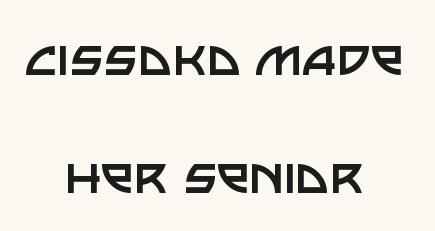
{"serif": "no", "italic": "no", "bold": "no", "weight": "regular", "width": "normal", "stroke_contrast": "low", "x_height": "large", "monospaced": "no", "underline": "no", "align": "center", "line_spacing": "loose", "line_spacing_ratio": 2.0, "letter_spacing": "normal", "letter_spacing_em": 0.0, "glyph_px": 59}
